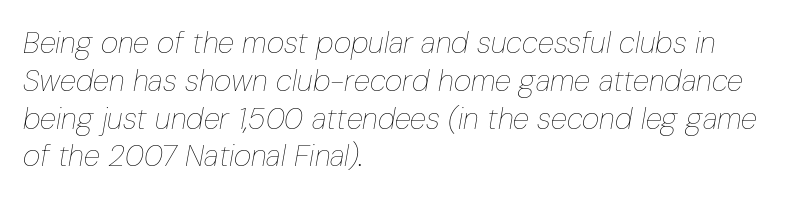
Q: Is the text bold? A: No.
Q: Is the text italic (slanted)? A: Yes, it leans right by about 10 degrees.
Q: Is the text underlined? A: No.
Q: How is the paragraph aligned? A: Left-aligned.
Q: Is the spacing between letters normal or unusually wide? A: Normal.
Q: Is the spacing between lines tight, normal or loose? A: Normal.
Q: Width (condensed, normal, or wide)? A: Condensed.
Q: Stroke contrast? A: Low.
Q: x-height? A: Medium.
Q: Monospaced? A: No.
